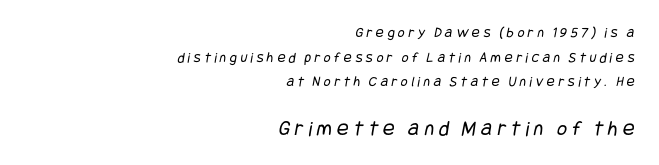
The image shows 22 px text type; set right-aligned, normal line spacing (1.65x), unusually wide letter spacing (+0.23 em), not underlined; the second (bottom) block is 1.47x larger.
